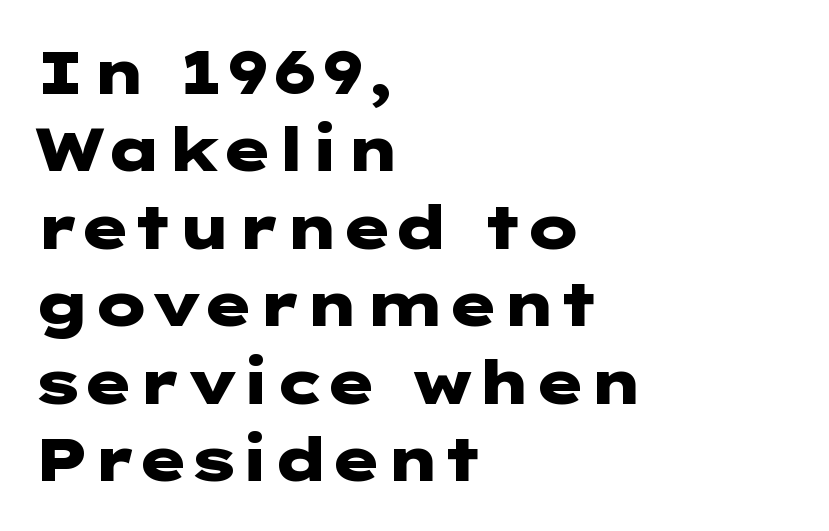
Summary of vertical rhythm: regular, with standard interline spacing. The string is rendered with underlining switched off. A dark, heavy texture on the line: the type is bold. This is sans-serif lettering, the kind often seen on screens and signage. These lines are set flush left with a ragged right edge.
